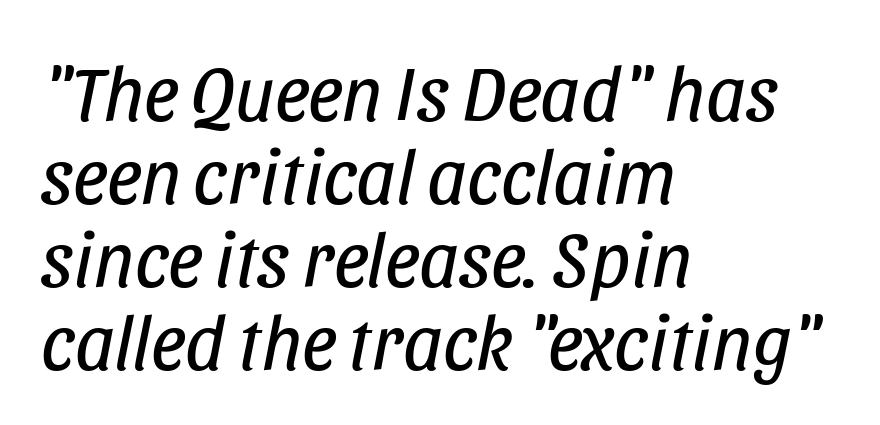
Q: Is the text bold? A: No.
Q: Is the text italic (slanted)? A: Yes, it leans right by about 11 degrees.
Q: Is the text underlined? A: No.
Q: How is the paragraph aligned? A: Left-aligned.
Q: Is the spacing between letters normal or unusually wide? A: Normal.
Q: Is the spacing between lines tight, normal or loose? A: Tight.
Q: Width (condensed, normal, or wide)? A: Condensed.
Q: Stroke contrast? A: Low.
Q: x-height? A: Large.
Q: Monospaced? A: No.
